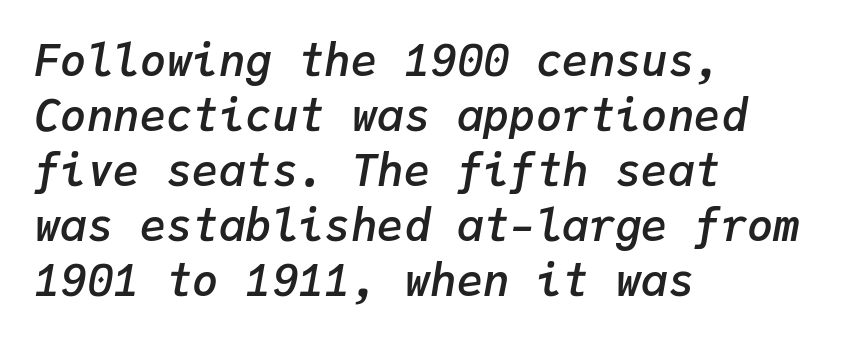
The image shows 44 px semibold type, italic (leaning right), monospaced; set left-aligned, normal line spacing (1.25x), normal letter spacing, not underlined; low stroke contrast and a medium x-height.
